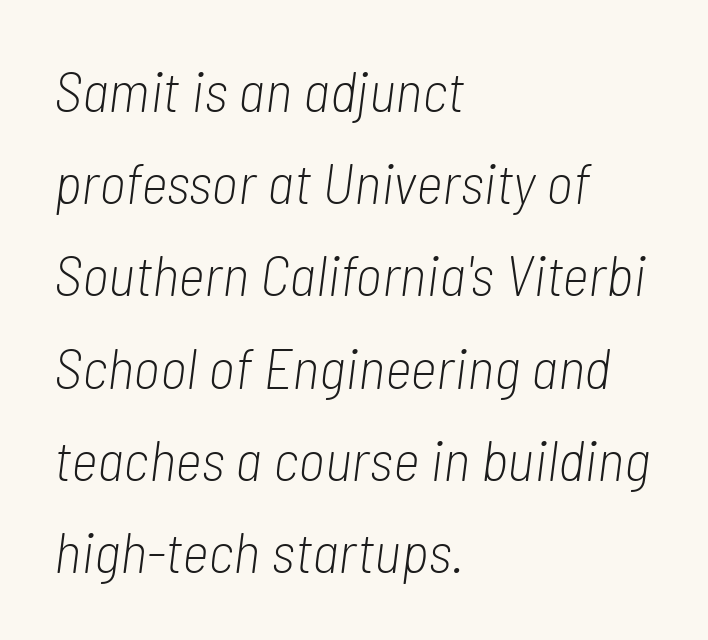
The image shows 58 px light, condensed type, italic (leaning right); set left-aligned, normal line spacing (1.59x), normal letter spacing, not underlined; low stroke contrast and a medium x-height.
